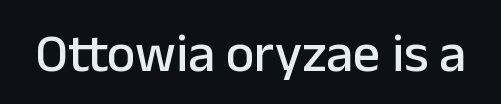
Q: Is the text italic (slanted)? A: No, it is upright.
Q: Is the typeface a serif or a sans-serif typeface? A: Sans-serif.
Q: Is the text underlined? A: No.
Q: Is the spacing between letters normal or unusually wide? A: Normal.
Q: Width (condensed, normal, or wide)? A: Normal.
Q: Stroke contrast? A: Low.
Q: x-height? A: Medium.
Q: Monospaced? A: No.
